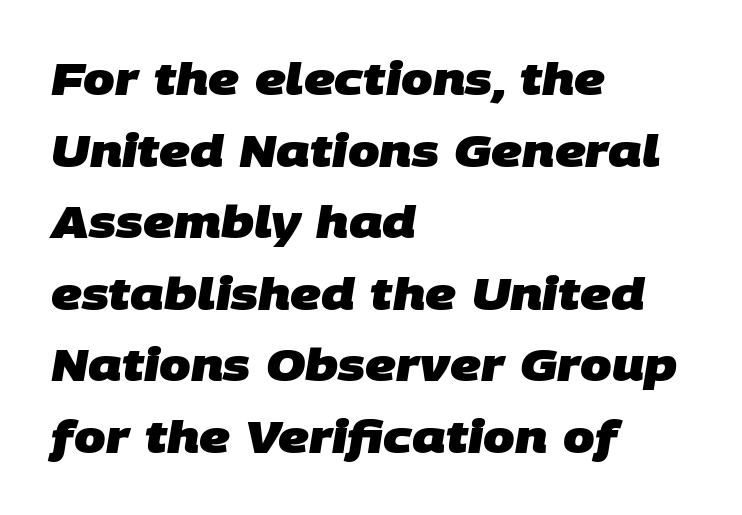
{"serif": "no", "bold": "yes", "weight": "heavy", "width": "normal", "stroke_contrast": "low", "x_height": "large", "monospaced": "no", "underline": "no", "align": "left", "line_spacing": "normal", "line_spacing_ratio": 1.59, "letter_spacing": "normal", "letter_spacing_em": 0.0, "glyph_px": 45}
